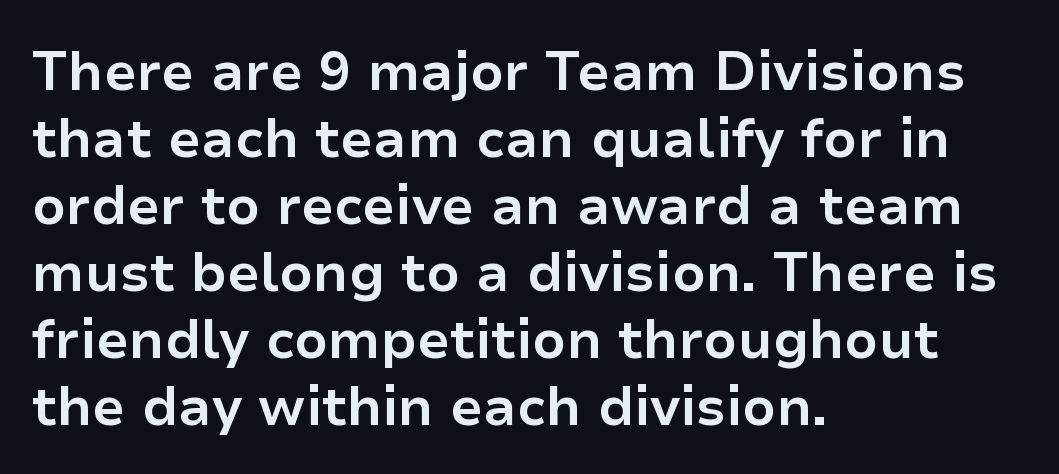
Is there any slant? The stems are plumb. A clean baseline with only descenders dipping below it. No feet cap the strokes, marking this as sans-serif type. A typesetter would call this proportional, since set widths differ per character. Words appear dense and cohesive because spacing is normal.
